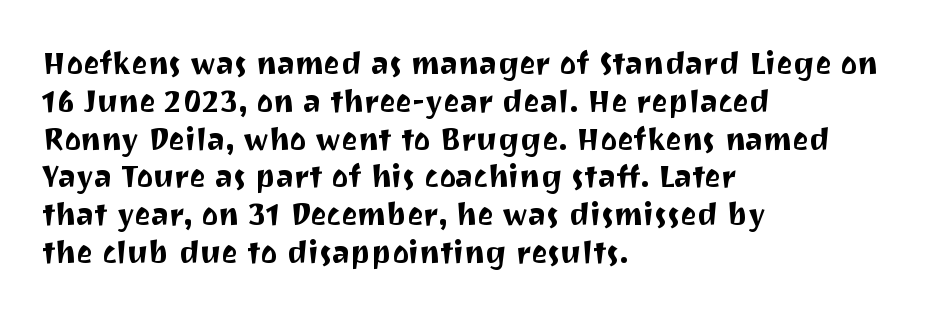
{"serif": "no", "italic": "no", "width": "normal", "stroke_contrast": "medium", "x_height": "medium", "monospaced": "no", "underline": "no", "align": "left", "line_spacing_ratio": 1.22, "letter_spacing": "normal", "letter_spacing_em": 0.0, "glyph_px": 31}
